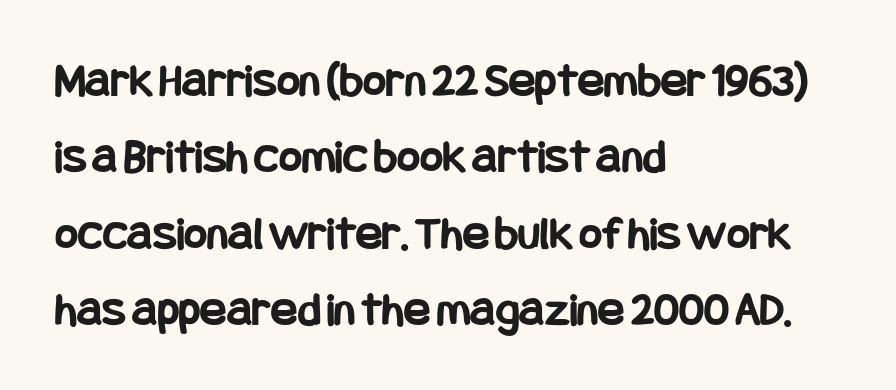
Q: Is the text bold? A: Yes.
Q: Is the text italic (slanted)? A: No, it is upright.
Q: Is the typeface a serif or a sans-serif typeface? A: Sans-serif.
Q: Is the text underlined? A: No.
Q: How is the paragraph aligned? A: Left-aligned.
Q: Is the spacing between letters normal or unusually wide? A: Normal.
Q: Is the spacing between lines tight, normal or loose? A: Normal.
Q: Width (condensed, normal, or wide)? A: Condensed.
Q: Stroke contrast? A: Low.
Q: x-height? A: Large.
